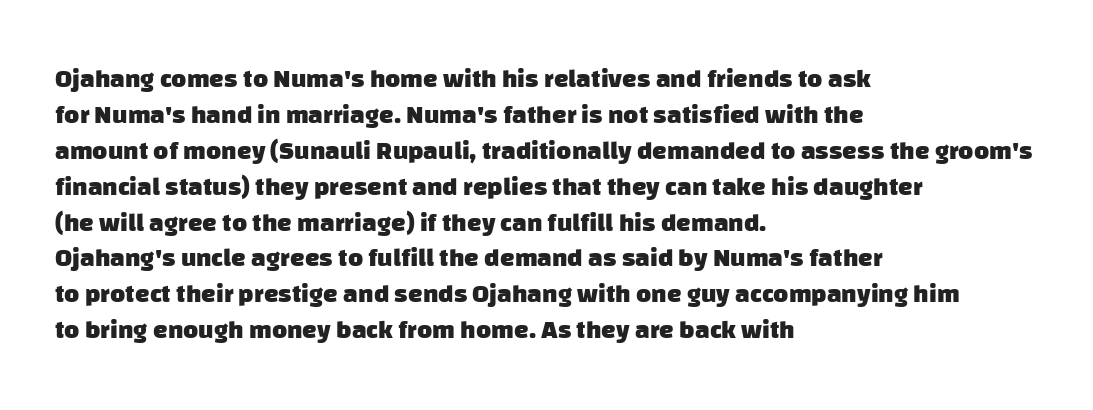
A dark, heavy texture on the line: the type is bold. One glance says typical: line gaps are just what's usual. The space directly below the letters is spotless. Line beginnings align vertically; line endings do not.
